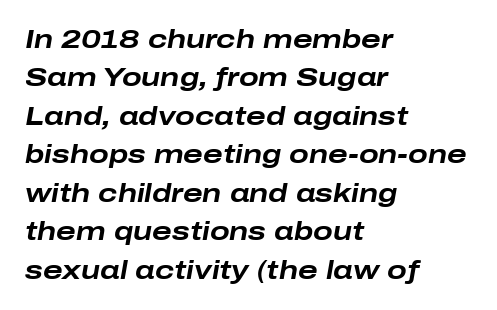
The letters sit at their default tracking, neither squeezed nor spread. Typeset ragged right — the left edge is the straight one. The font's italic variant was chosen for this text. Words float on clear page, feet unadorned. Interline gaps are of average width in this sample.
